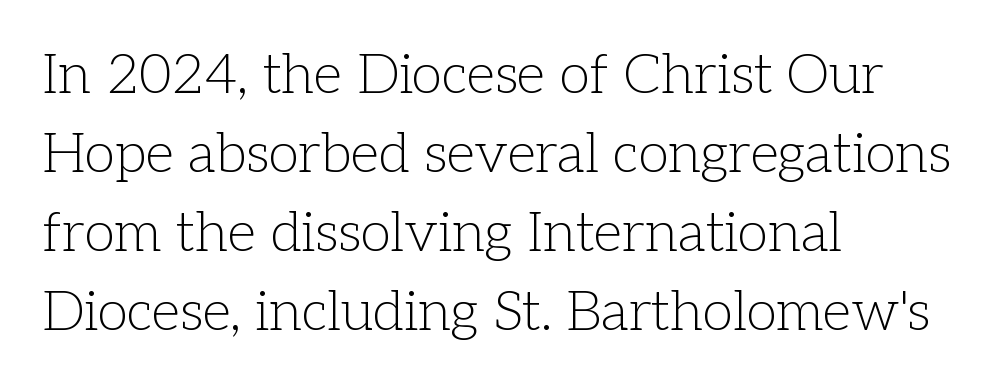
Unmarked baselines from the first word to the last. The face used here is proportionally spaced, like ordinary book or web type. This block has exactly the height ordinary leading produces. How are the letters spaced? Ordinarily, with no added tracking. Posture: upright roman. Regarding serifs, this sample has them.
